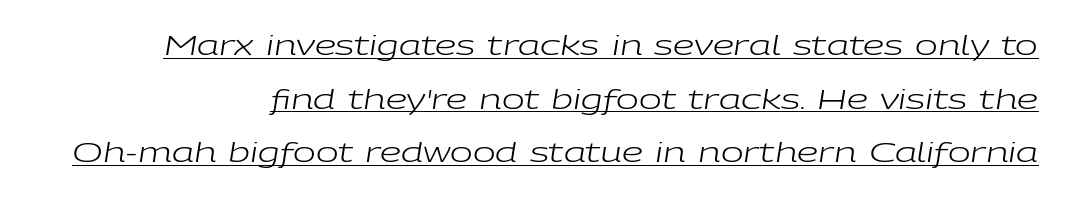
Is this a heavy cut? Hardly; it is regular or lighter. A baseline rule has been typeset under these characters. Does the copy run flush right? Yes — the right margin is perfectly even. Here the glyphs are tracked normally, forming tight word shapes.
